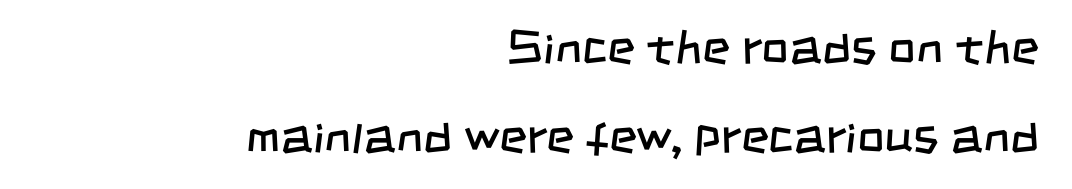
Notice how the passage keeps a crisp vertical edge on the right only. Font category for this specimen: sans-serif. Here the designer chose a conventional face with non-uniform glyph widths. Is the type heavy? It reads as light-to-regular instead. In terms of letterspacing, this is plain default setting. The glyphs are unaccompanied by any horizontal stroke below them.
